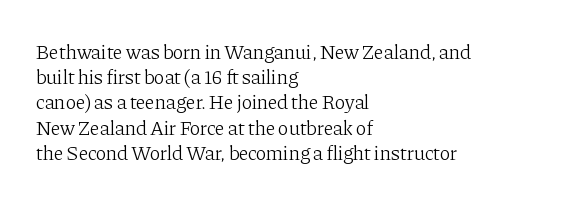
Q: Is the text bold? A: No.
Q: Is the text italic (slanted)? A: No, it is upright.
Q: Is the text underlined? A: No.
Q: How is the paragraph aligned? A: Left-aligned.
Q: Is the spacing between letters normal or unusually wide? A: Normal.
Q: Is the spacing between lines tight, normal or loose? A: Normal.
